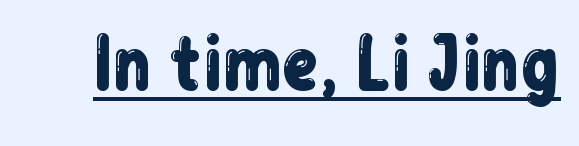
Q: Is the text italic (slanted)? A: No, it is upright.
Q: Is the typeface a serif or a sans-serif typeface? A: Sans-serif.
Q: Is the text underlined? A: Yes.
Q: Is the spacing between letters normal or unusually wide? A: Normal.
Q: Width (condensed, normal, or wide)? A: Condensed.
Q: Stroke contrast? A: Low.
Q: x-height? A: Medium.
Q: Monospaced? A: No.
